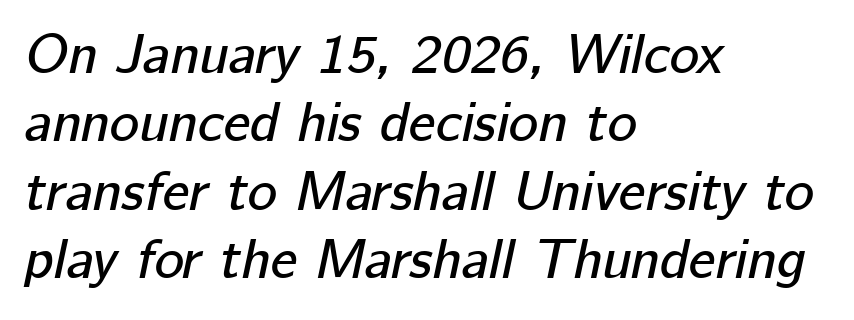
{"italic": "yes", "lean": "right", "slant_degrees": 12, "width": "normal", "stroke_contrast": "low", "x_height": "medium", "monospaced": "no", "underline": "no", "align": "left", "line_spacing_ratio": 1.22, "letter_spacing": "normal", "letter_spacing_em": 0.0, "glyph_px": 56}
